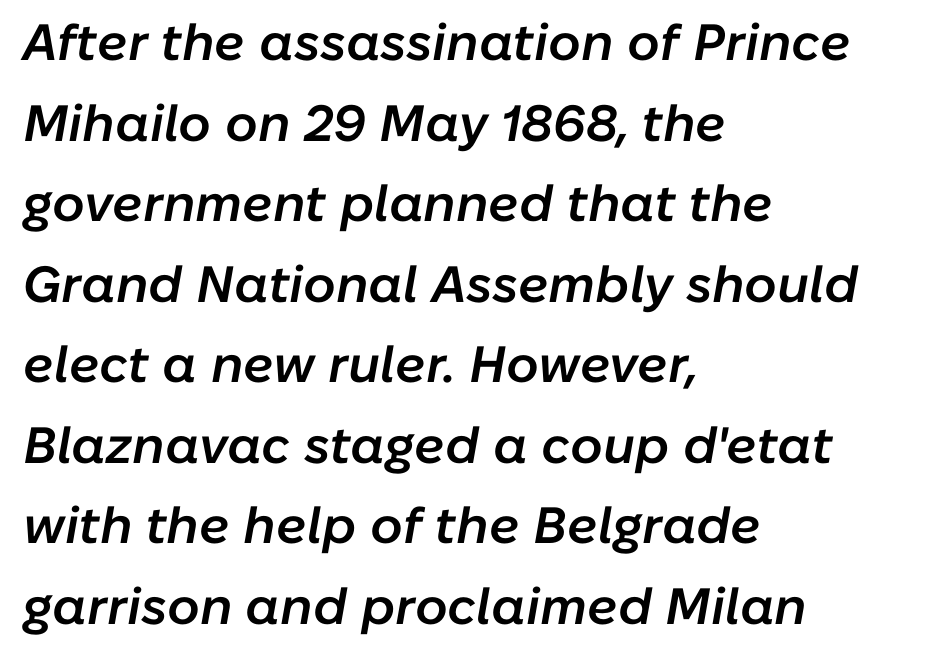
The image shows 51 px semibold type, italic (leaning right); set left-aligned, normal line spacing (1.58x), normal letter spacing, not underlined; low stroke contrast and a medium x-height.
